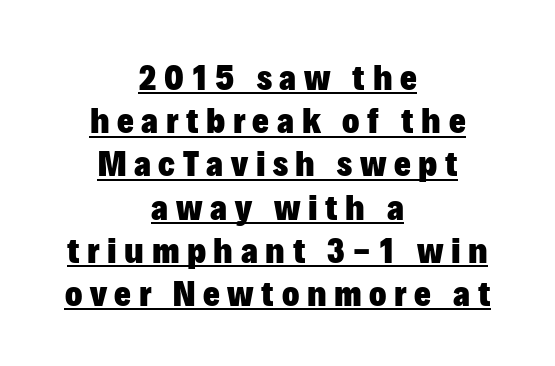
{"serif": "no", "italic": "no", "bold": "yes", "weight": "heavy", "width": "normal", "stroke_contrast": "low", "x_height": "medium", "monospaced": "no", "underline": "yes", "align": "center", "line_spacing_ratio": 1.2, "letter_spacing": "wide", "letter_spacing_em": 0.21, "glyph_px": 36}
